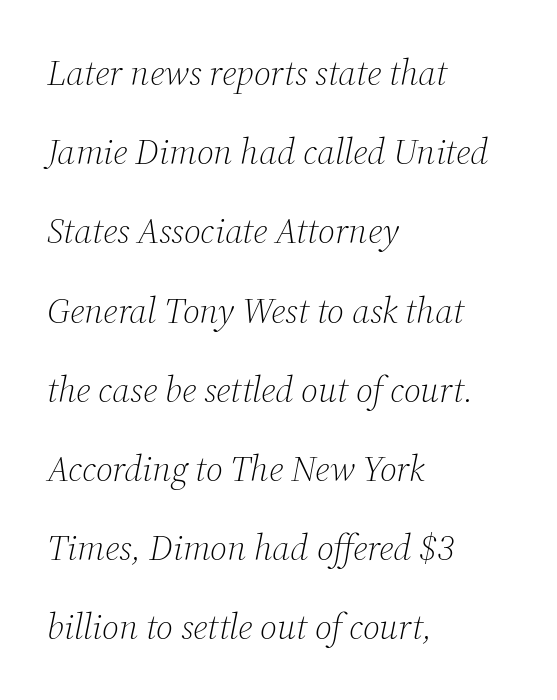
Notice how the stems are inclined rather than vertical — that's the hallmark of italics. If you drew a ruler down the left edge, every line would touch it. The font sits on the lighter half of the weight spectrum, regular included. Glance below the letters and you will spot only blank space. This sample has the flowing, uneven cadence of proportional lettering.
